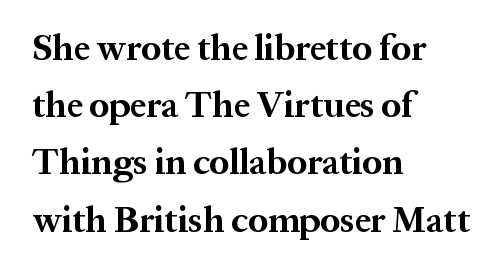
A serif font was chosen for this passage. Typesetter's note: full bold, strokes at maximum text heaviness. The rendering uses natural spacing where letterforms have individual widths. One glance says typical: line gaps are just what's usual.
